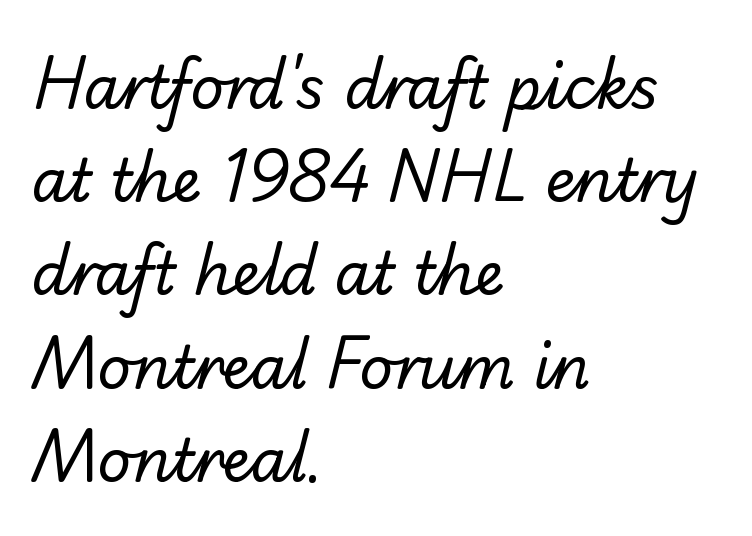
{"serif": "no", "bold": "no", "weight": "regular", "width": "normal", "stroke_contrast": "low", "x_height": "small", "monospaced": "no", "underline": "no", "align": "left", "line_spacing": "normal", "line_spacing_ratio": 1.58, "letter_spacing": "normal", "letter_spacing_em": 0.0, "glyph_px": 59}
